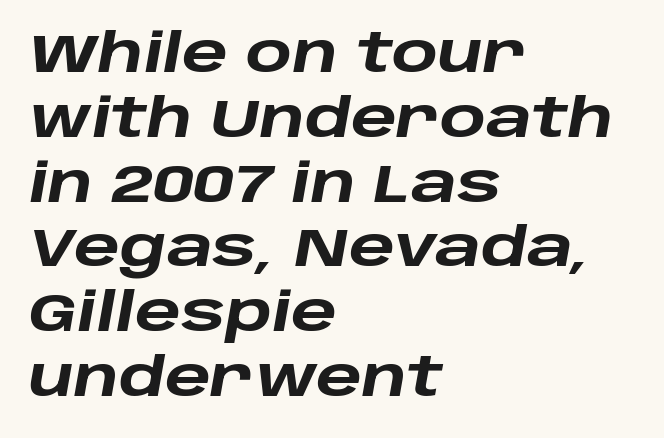
The image shows 54 px heavy, wide type, italic (leaning right); set left-aligned, line spacing 1.2x, normal letter spacing, not underlined; low stroke contrast and a large x-height.
